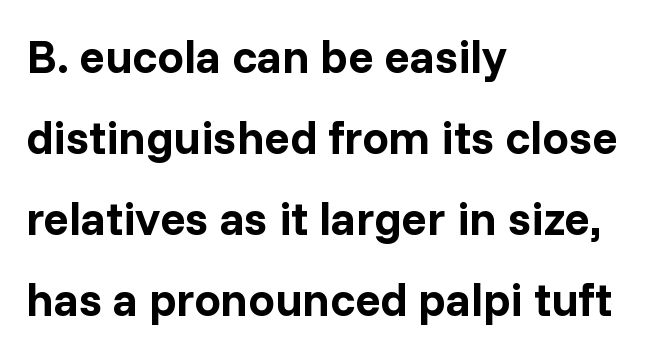
Q: Is the text bold? A: Yes.
Q: Is the text italic (slanted)? A: No, it is upright.
Q: Is the typeface a serif or a sans-serif typeface? A: Sans-serif.
Q: Is the text underlined? A: No.
Q: How is the paragraph aligned? A: Left-aligned.
Q: Is the spacing between letters normal or unusually wide? A: Normal.
Q: Width (condensed, normal, or wide)? A: Normal.
Q: Stroke contrast? A: Low.
Q: x-height? A: Medium.
Q: Monospaced? A: No.
